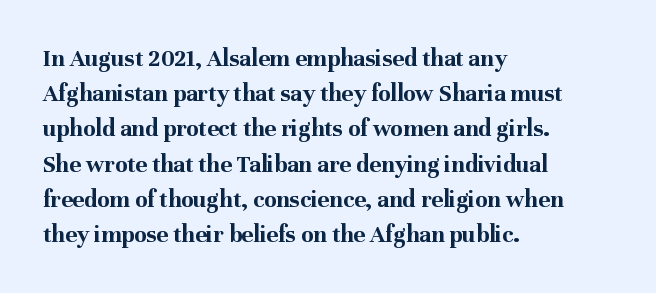
Q: Is the text bold? A: Yes.
Q: Is the text italic (slanted)? A: No, it is upright.
Q: Is the text underlined? A: No.
Q: How is the paragraph aligned? A: Left-aligned.
Q: Is the spacing between letters normal or unusually wide? A: Normal.
Q: Is the spacing between lines tight, normal or loose? A: Normal.
